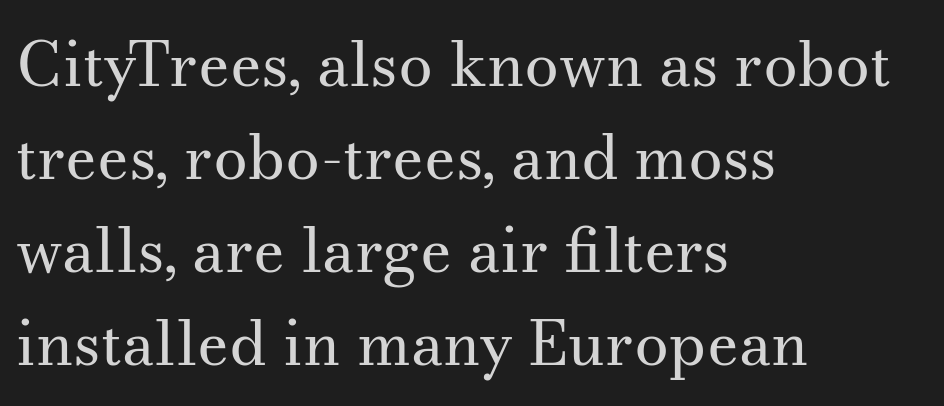
{"serif": "yes", "italic": "no", "bold": "no", "weight": "regular", "width": "normal", "stroke_contrast": "medium", "x_height": "small", "monospaced": "no", "underline": "no", "align": "left", "line_spacing": "normal", "line_spacing_ratio": 1.5, "letter_spacing": "normal", "letter_spacing_em": 0.0, "glyph_px": 62}
